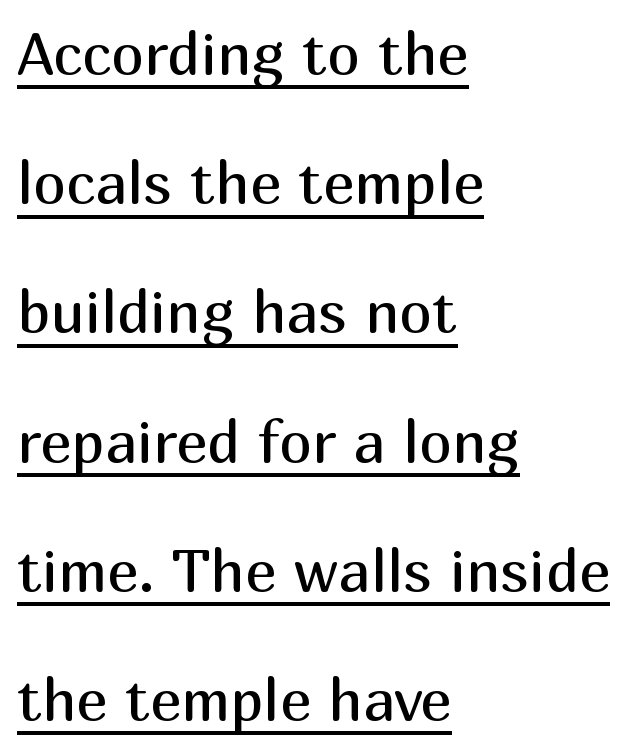
The image shows 59 px regular-weight sans-serif type, upright; set left-aligned, loose line spacing (2.19x), normal letter spacing, underlined; medium stroke contrast and a medium x-height.
